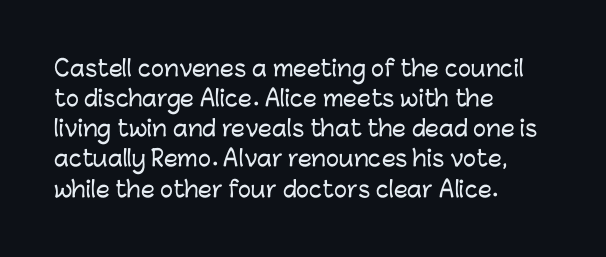
Q: Is the text italic (slanted)? A: No, it is upright.
Q: Is the text underlined? A: No.
Q: How is the paragraph aligned? A: Left-aligned.
Q: Is the spacing between letters normal or unusually wide? A: Normal.
Q: Is the spacing between lines tight, normal or loose? A: Normal.
